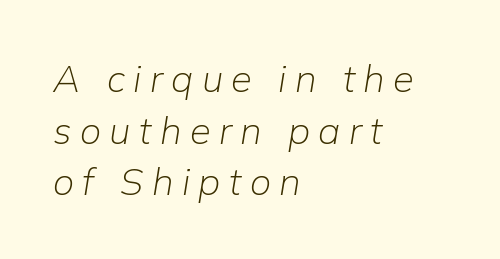
{"italic": "yes", "lean": "right", "slant_degrees": 9, "bold": "no", "weight": "light", "width": "normal", "stroke_contrast": "low", "x_height": "medium", "monospaced": "no", "underline": "no", "align": "left", "line_spacing": "normal", "line_spacing_ratio": 1.36, "letter_spacing": "wide", "letter_spacing_em": 0.22, "glyph_px": 38}
